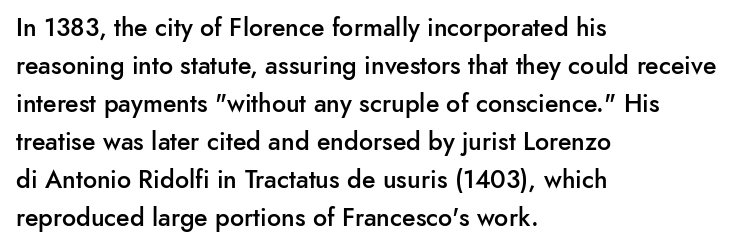
{"italic": "no", "bold": "semi", "underline": "no", "align": "left", "line_spacing": "normal", "line_spacing_ratio": 1.52, "letter_spacing": "normal", "letter_spacing_em": 0.0, "glyph_px": 25}
